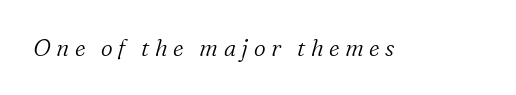
Q: Is the text bold? A: No.
Q: Is the text italic (slanted)? A: Yes, it leans right by about 16 degrees.
Q: Is the text underlined? A: No.
Q: Is the spacing between letters normal or unusually wide? A: Unusually wide.
